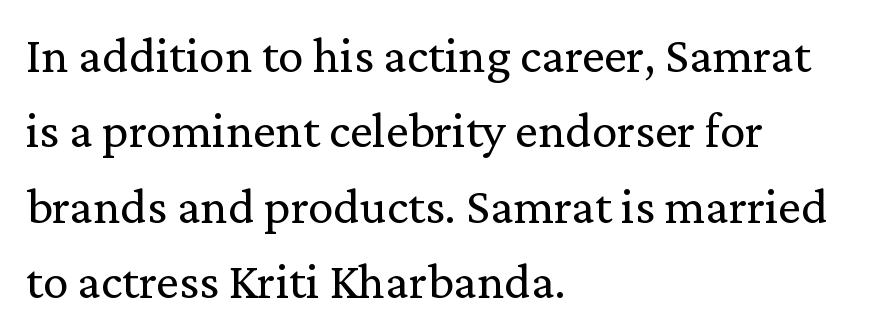
Q: Is the text bold? A: No.
Q: Is the text italic (slanted)? A: No, it is upright.
Q: Is the typeface a serif or a sans-serif typeface? A: Serif.
Q: Is the text underlined? A: No.
Q: How is the paragraph aligned? A: Left-aligned.
Q: Is the spacing between letters normal or unusually wide? A: Normal.
Q: Is the spacing between lines tight, normal or loose? A: Normal.
Q: Width (condensed, normal, or wide)? A: Normal.
Q: Stroke contrast? A: Low.
Q: x-height? A: Medium.
Q: Monospaced? A: No.
